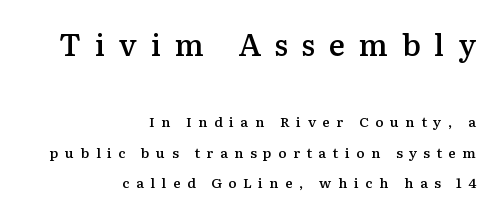
{"serif": "yes", "italic": "no", "bold": "semi", "weight": "semibold", "width": "normal", "stroke_contrast": "medium", "x_height": "medium", "monospaced": "no", "underline": "no", "align": "right", "line_spacing": "loose", "line_spacing_ratio": 2.18, "letter_spacing": "wide", "letter_spacing_em": 0.46, "larger_block": "first", "size_ratio": 2.14, "glyph_px": 30}
